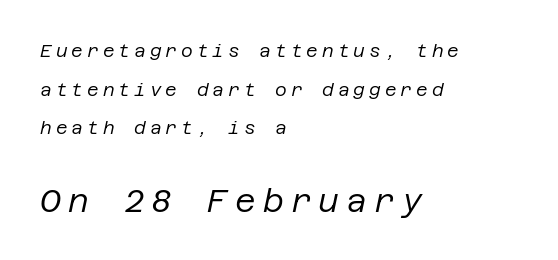
{"italic": "yes", "lean": "right", "slant_degrees": 12, "bold": "no", "weight": "regular", "width": "normal", "stroke_contrast": "low", "x_height": "large", "underline": "no", "align": "left", "line_spacing": "loose", "line_spacing_ratio": 2.15, "letter_spacing": "wide", "letter_spacing_em": 0.22, "larger_block": "second", "size_ratio": 1.78, "glyph_px": 32}
